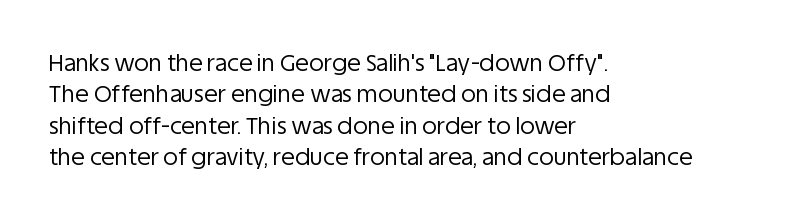
Q: Is the text bold? A: No.
Q: Is the text italic (slanted)? A: No, it is upright.
Q: Is the text underlined? A: No.
Q: How is the paragraph aligned? A: Left-aligned.
Q: Is the spacing between letters normal or unusually wide? A: Normal.
Q: Is the spacing between lines tight, normal or loose? A: Normal.
